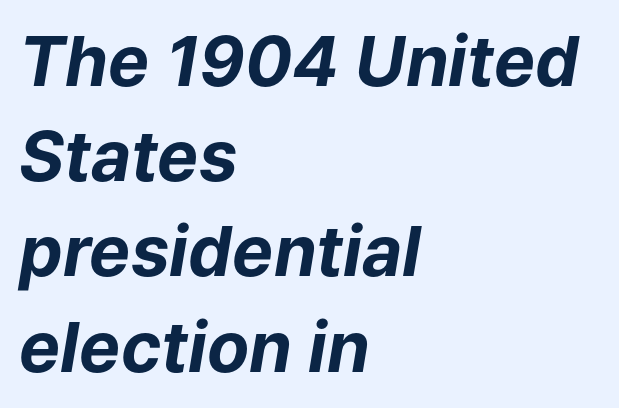
The image shows 69 px bold type, italic (leaning right); set left-aligned, normal line spacing (1.38x), normal letter spacing, not underlined; low stroke contrast and a medium x-height.
